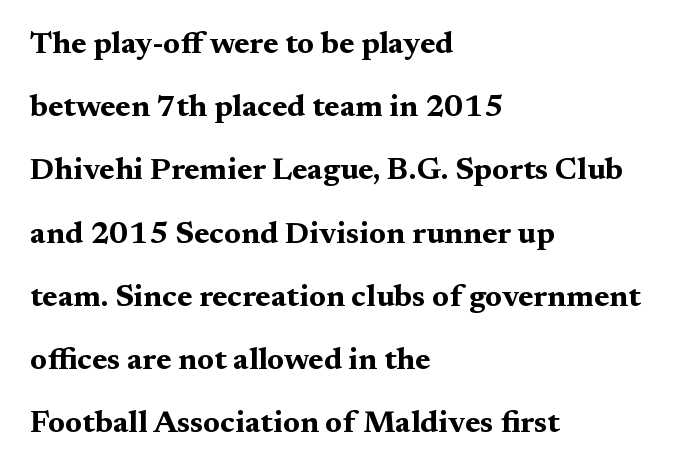
{"serif": "yes", "italic": "no", "bold": "yes", "weight": "bold", "width": "wide", "stroke_contrast": "medium", "x_height": "medium", "monospaced": "no", "underline": "no", "align": "left", "line_spacing": "loose", "line_spacing_ratio": 2.04, "letter_spacing": "normal", "letter_spacing_em": 0.0, "glyph_px": 31}
